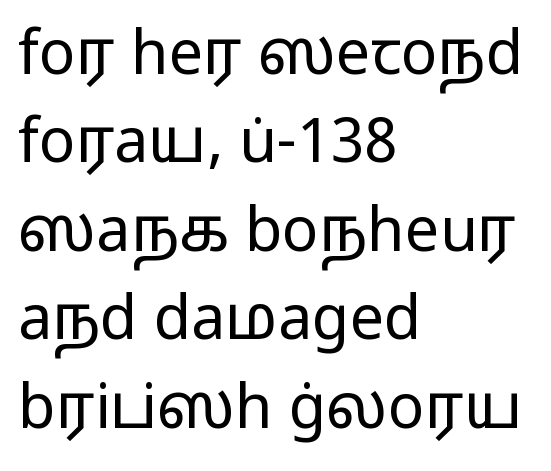
Unmarked baselines from the first word to the last. This rendering uses left alignment, leaving the right contour irregular. Looks like regular typesetting: each glyph gets only the width it needs. The rendering shows plain stroke endings on the letterforms — a sans-serif design. The leading is moderate, giving the passage an even texture. A roman cut, with each character standing at attention.
